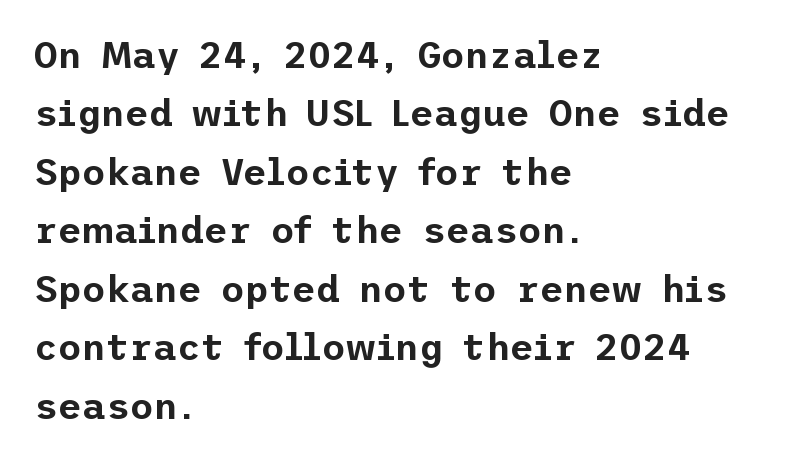
{"serif": "no", "italic": "no", "width": "normal", "stroke_contrast": "low", "x_height": "medium", "underline": "no", "align": "left", "line_spacing": "normal", "line_spacing_ratio": 1.58, "letter_spacing": "normal", "letter_spacing_em": 0.0, "glyph_px": 37}
